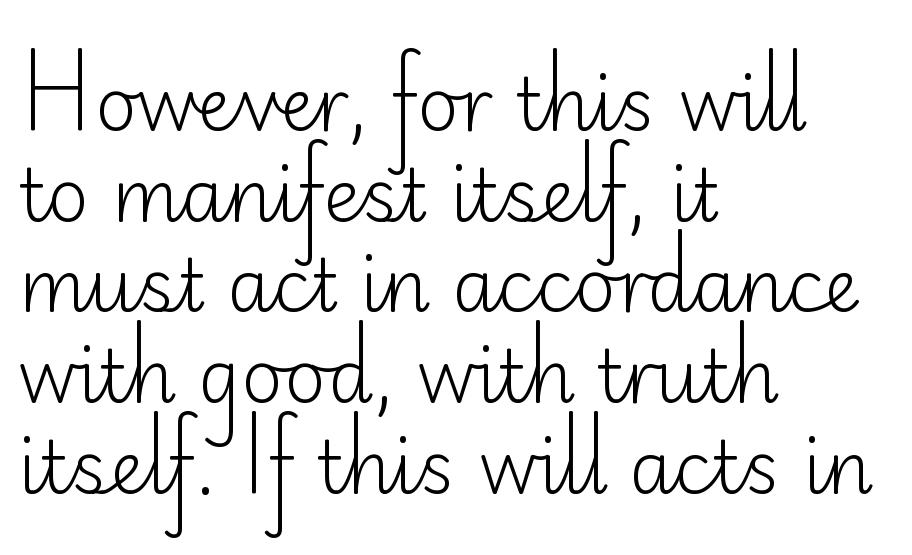
The image shows 72 px light sans-serif type, upright; set left-aligned, normal line spacing (1.26x), normal letter spacing, not underlined; low stroke contrast and a small x-height.
